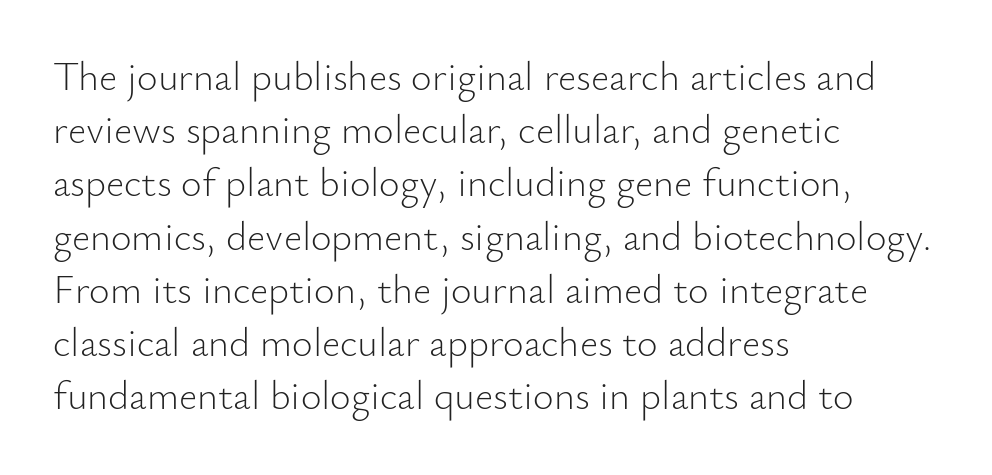
Short and long lines alike share a common starting point at left. The passage shown has conventional tracking throughout. These lines are rendered in a variable-pitch font. Reading down the column, the eye jumps a familiar distance to each next line. Font category for this specimen: sans-serif. Unlike italic type, these characters show no tilt at all.
